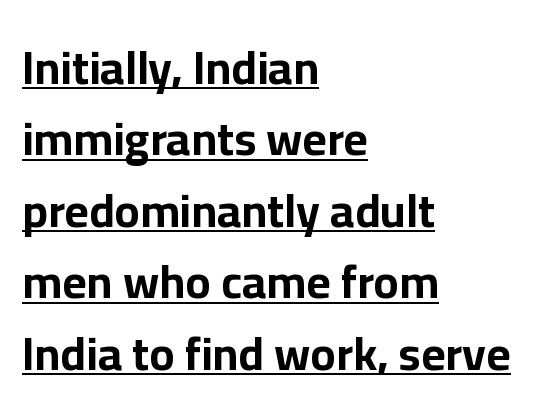
You can tell it's not italic because the verticals are truly vertical. The specimen includes a rule beneath the text block's lines. The passage is arranged the way most books set body copy — flush left. The line texture is even and compact thanks to regular tracking. This sample has the flowing, uneven cadence of proportional lettering.
